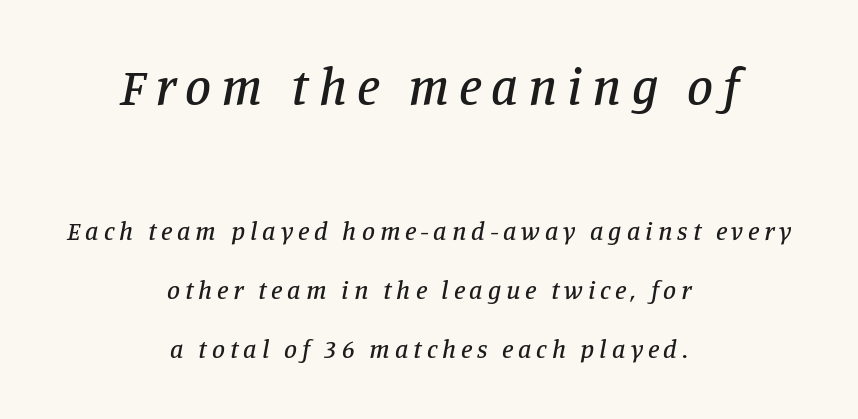
Every row of glyphs is offset so its center matches the block's center. Character size in the leading block exceeds that of the trailing block. Summary of vertical rhythm: relaxed, with wide interline spacing. Classification — serif. Would a proofreader flag this as italicized? Yes. Spacing verdict: proportional, widths tailored to each character.
